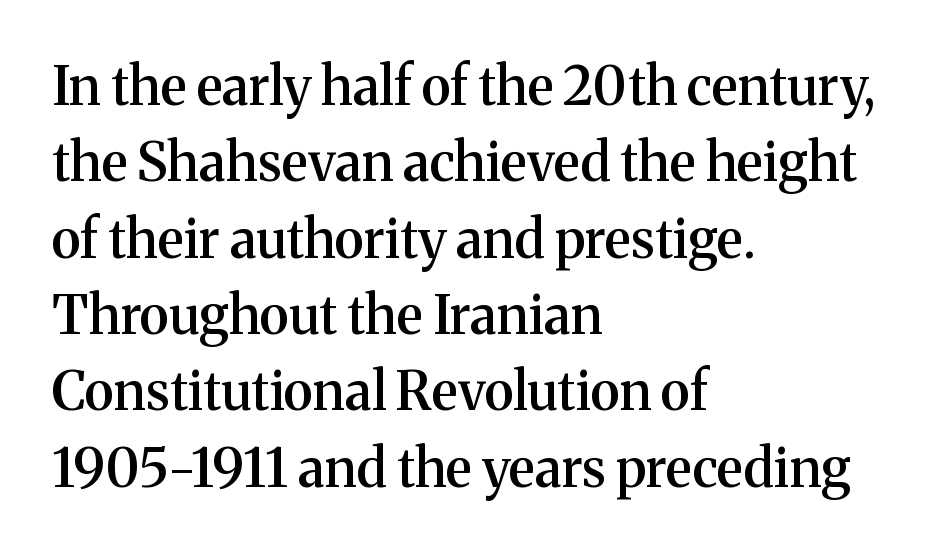
The image shows 53 px semibold serif type, upright; set left-aligned, normal line spacing (1.44x), normal letter spacing, not underlined; medium stroke contrast and a medium x-height.
